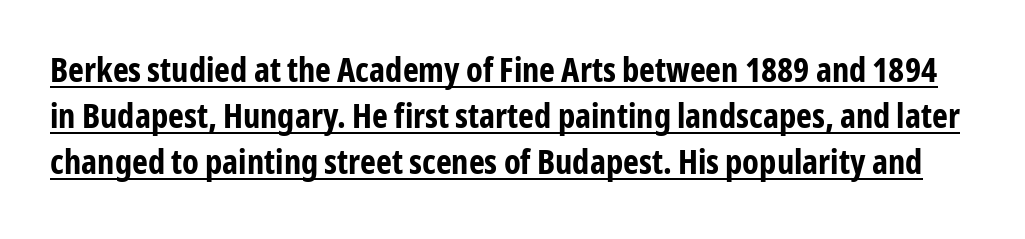
{"serif": "no", "italic": "no", "bold": "yes", "weight": "bold", "width": "condensed", "stroke_contrast": "low", "x_height": "medium", "monospaced": "no", "underline": "yes", "line_spacing": "normal", "line_spacing_ratio": 1.36, "letter_spacing": "normal", "letter_spacing_em": 0.0, "glyph_px": 34}
